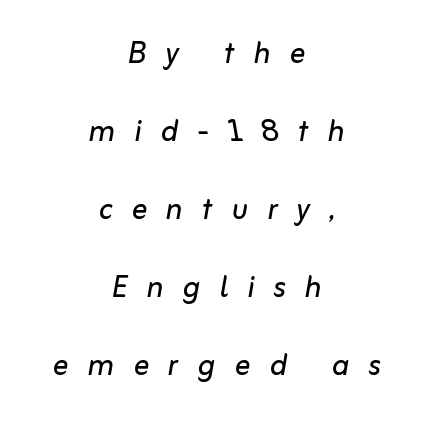
The image shows 39 px regular-weight type, italic (leaning right); set centered, loose line spacing (2.0x), unusually wide letter spacing (+0.49 em), not underlined; low stroke contrast and a medium x-height.
